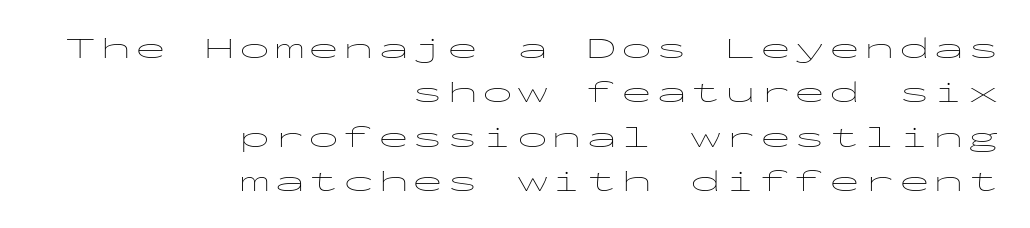
The image shows 31 px thin, wide sans-serif type, upright, monospaced; set right-aligned, normal line spacing (1.43x), not underlined; low stroke contrast and a medium x-height.
